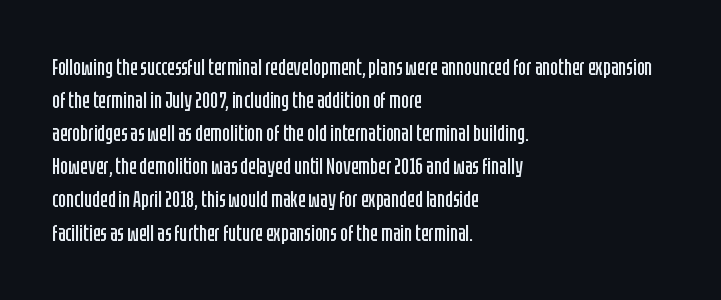
{"italic": "no", "bold": "no", "underline": "no", "align": "left", "line_spacing": "normal", "line_spacing_ratio": 1.44, "letter_spacing": "normal", "letter_spacing_em": 0.0, "glyph_px": 23}
